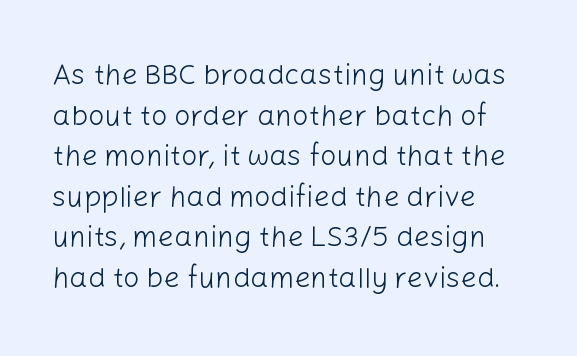
{"serif": "no", "italic": "no", "bold": "no", "weight": "light", "width": "normal", "stroke_contrast": "low", "x_height": "medium", "monospaced": "no", "underline": "no", "align": "left", "line_spacing": "normal", "line_spacing_ratio": 1.4, "letter_spacing": "normal", "letter_spacing_em": 0.0, "glyph_px": 29}
